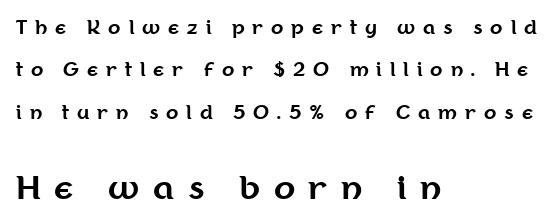
Size contrast runs from small at the top to large at the bottom. Style check: upright. Strong, thick strokes mark this as bold type. Rows of type keep a wide berth in the vertical direction.
